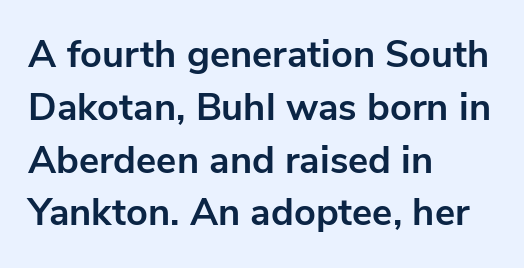
Q: Is the text bold? A: Yes.
Q: Is the text italic (slanted)? A: No, it is upright.
Q: Is the typeface a serif or a sans-serif typeface? A: Sans-serif.
Q: Is the text underlined? A: No.
Q: How is the paragraph aligned? A: Left-aligned.
Q: Is the spacing between letters normal or unusually wide? A: Normal.
Q: Is the spacing between lines tight, normal or loose? A: Normal.
Q: Width (condensed, normal, or wide)? A: Normal.
Q: Stroke contrast? A: Low.
Q: x-height? A: Medium.
Q: Monospaced? A: No.
